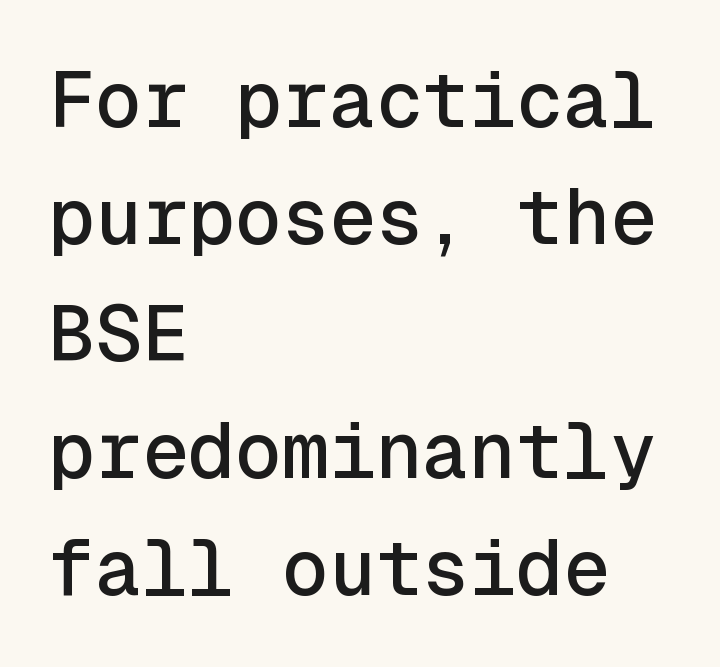
Q: Is the text italic (slanted)? A: No, it is upright.
Q: Is the typeface a serif or a sans-serif typeface? A: Sans-serif.
Q: Is the text underlined? A: No.
Q: How is the paragraph aligned? A: Left-aligned.
Q: Is the spacing between letters normal or unusually wide? A: Normal.
Q: Is the spacing between lines tight, normal or loose? A: Normal.
Q: Width (condensed, normal, or wide)? A: Normal.
Q: x-height? A: Medium.
Q: Monospaced? A: Yes.
